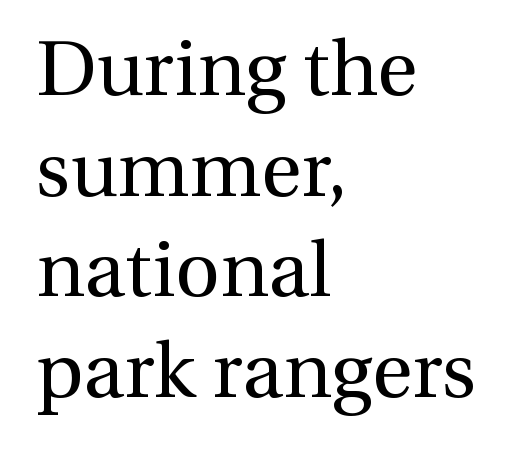
Tracking value appears to be zero — textbook default spacing. Honestly, there is no underline to notice here at all. Compared with a centered layout, this one pins lines to the left instead. Do the characters align in a grid? No, the font is proportional. Small tapered or slab feet sit at the stroke ends, so this counts as serif.
